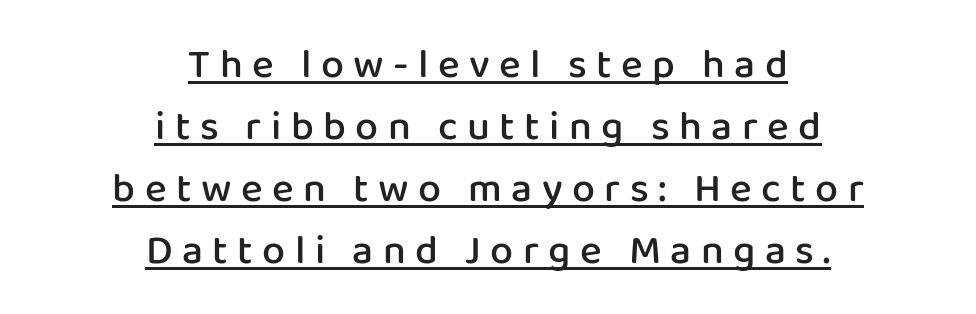
The image shows 41 px semibold sans-serif type, upright; set centered, normal line spacing (1.51x), unusually wide letter spacing (+0.23 em), underlined; low stroke contrast and a medium x-height.
